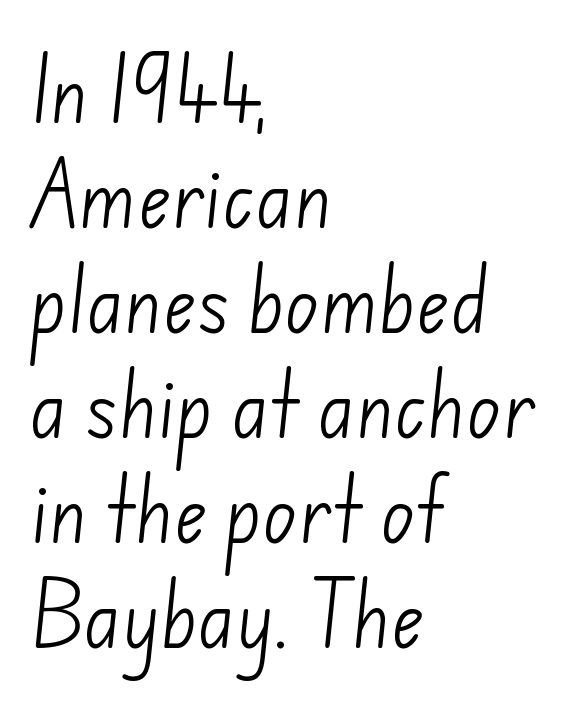
{"serif": "no", "bold": "no", "weight": "light", "width": "normal", "stroke_contrast": "low", "x_height": "small", "monospaced": "no", "underline": "no", "align": "left", "line_spacing": "normal", "line_spacing_ratio": 1.48, "letter_spacing": "normal", "letter_spacing_em": 0.0, "glyph_px": 71}
